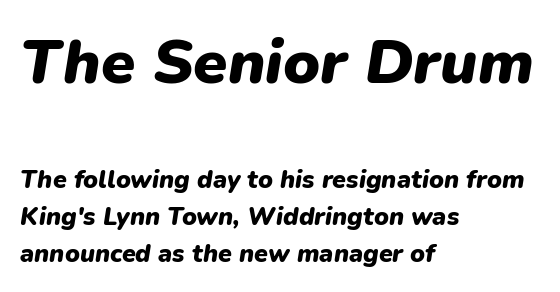
Short note: letters normally spaced. This is oblique type, the kind used for emphasis or titles. Casual observation: everything's shoved over to the left. As a designer I'd log this as weight 700, bold. Compare the two chunks: the upper has the greater cap height.
